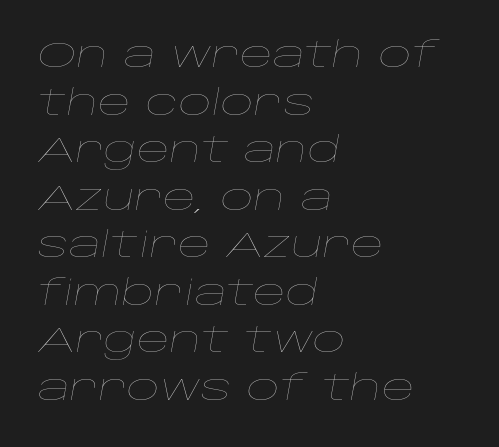
{"italic": "yes", "lean": "right", "slant_degrees": 10, "bold": "no", "weight": "thin", "width": "wide", "stroke_contrast": "low", "x_height": "large", "monospaced": "no", "underline": "no", "align": "left", "line_spacing": "normal", "line_spacing_ratio": 1.32, "letter_spacing": "normal", "letter_spacing_em": 0.0, "glyph_px": 36}
